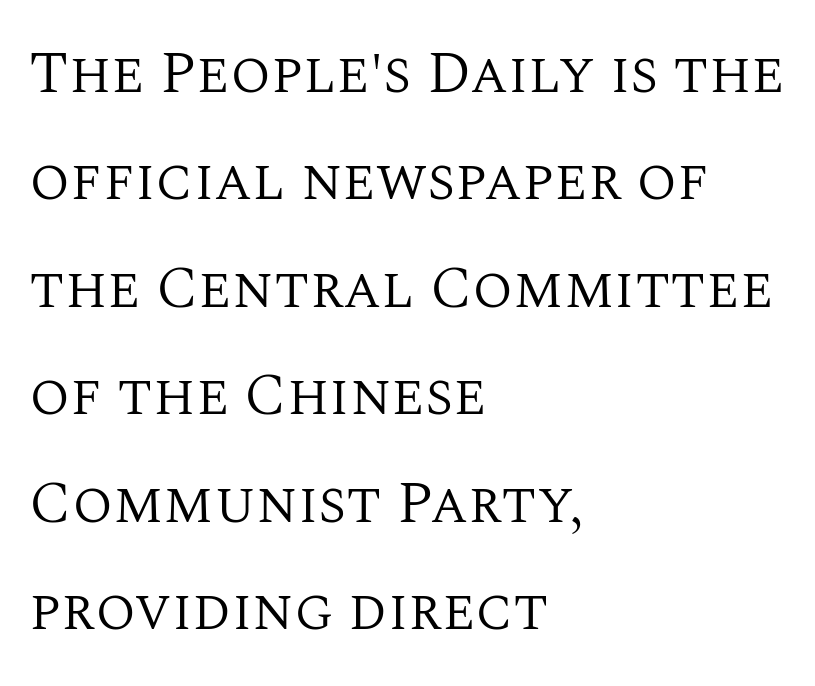
Descender tails drop into unmarked territory. Stroke terminals: seriffed. The type sits square on the baseline with zero lean. If you drew a ruler down the left edge, every line would touch it.
